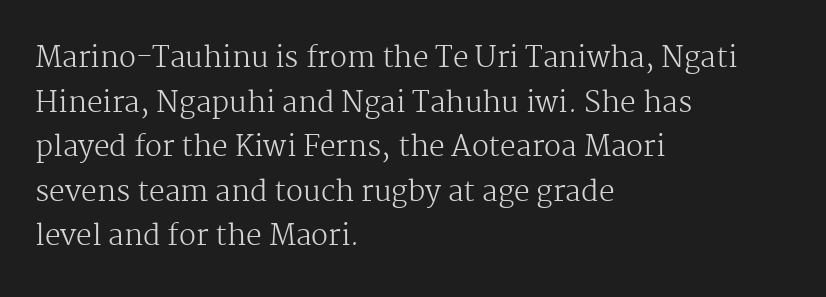
The image shows 28 px regular-weight serif type, upright; set left-aligned, normal line spacing (1.59x), normal letter spacing, not underlined; medium stroke contrast and a medium x-height.
